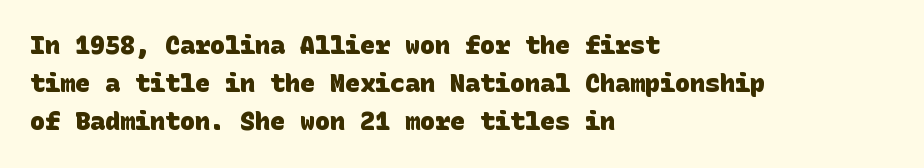
The typesetting leans heavy: a genuine bold. The ragged edge is on the right, which tells us the setting is flush left. Nobody touched the tracking dial on this one. Descenders hang freely into open space. How would I describe the line gaps? Plain and ordinary.
